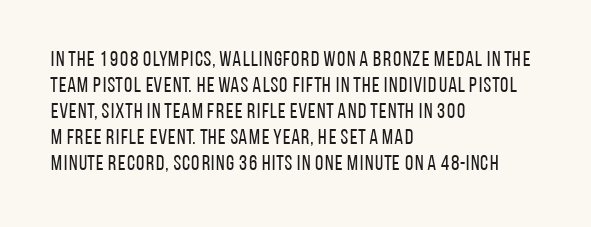
The image shows 21 px text type, upright; set left-aligned, line spacing 1.24x, normal letter spacing, not underlined.
